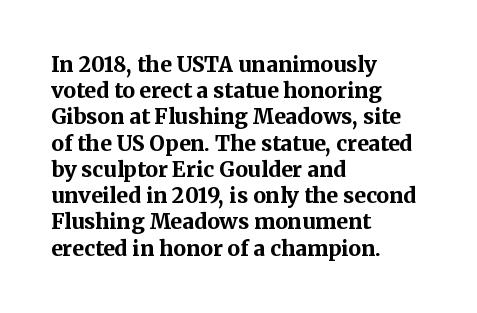
{"italic": "no", "bold": "yes", "underline": "no", "align": "left", "line_spacing": "normal", "line_spacing_ratio": 1.25, "letter_spacing": "normal", "letter_spacing_em": 0.0, "glyph_px": 21}
